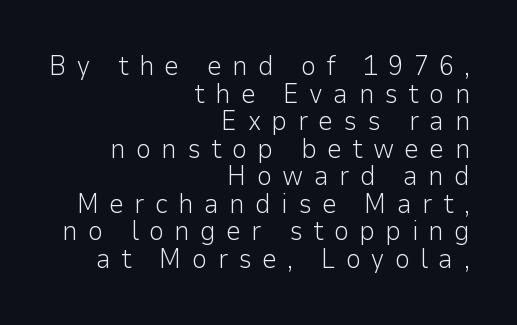
Q: Is the text bold? A: No.
Q: Is the text italic (slanted)? A: No, it is upright.
Q: Is the text underlined? A: No.
Q: How is the paragraph aligned? A: Right-aligned.
Q: Is the spacing between letters normal or unusually wide? A: Unusually wide.
Q: Is the spacing between lines tight, normal or loose? A: Tight.
